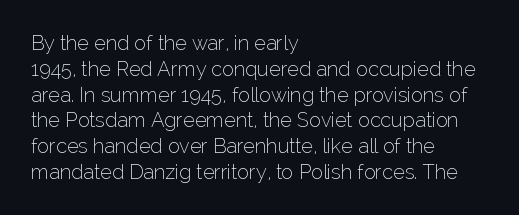
Interline gaps are of average width in this sample. Style check: upright. Tracking here is standard; glyphs follow each other at the usual distance. Stroke mass is kept to a normal reading level or below. Beneath every word, the page is bare. Leftover space on each line is placed entirely after the last word.
